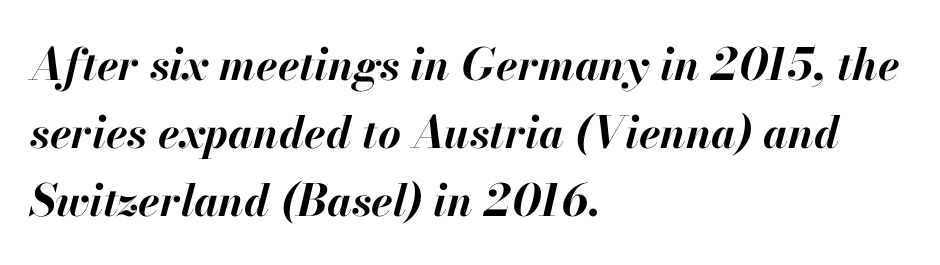
The zone under the glyphs is completely vacant. Letter spacing: default. Note the varied advance widths — an 'i' is clearly narrower than an 'm'. Its strokes are broad and dark, the hallmark of bold type. Short and long lines alike share a common starting point at left. Each new line begins a customary step beneath the previous one.
